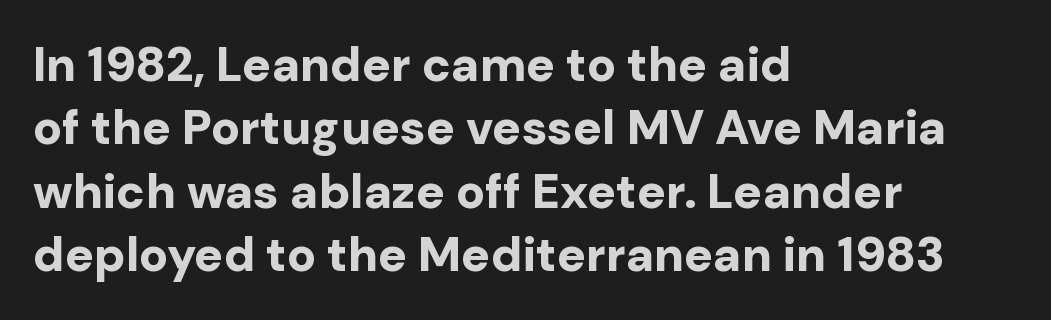
{"serif": "no", "italic": "no", "bold": "yes", "weight": "bold", "width": "normal", "stroke_contrast": "low", "x_height": "medium", "monospaced": "no", "underline": "no", "align": "left", "line_spacing": "normal", "line_spacing_ratio": 1.32, "letter_spacing": "normal", "letter_spacing_em": 0.0, "glyph_px": 48}
